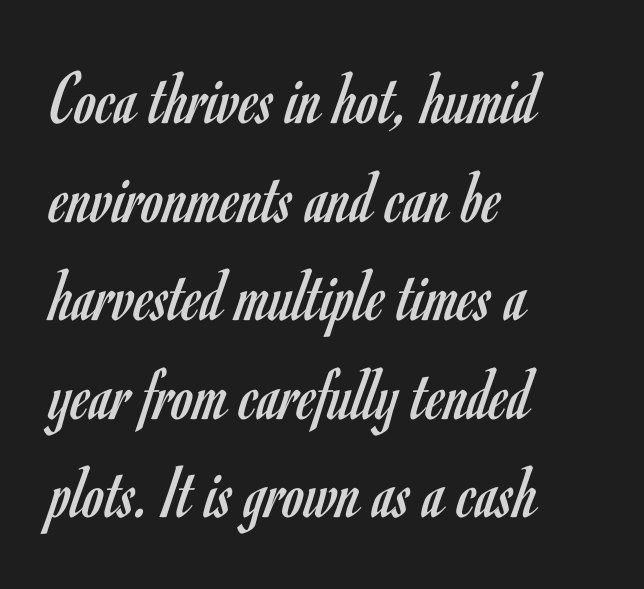
{"serif": "no", "bold": "no", "weight": "regular", "width": "condensed", "stroke_contrast": "low", "x_height": "small", "monospaced": "no", "underline": "no", "align": "left", "line_spacing": "normal", "line_spacing_ratio": 1.28, "letter_spacing": "normal", "letter_spacing_em": 0.0, "glyph_px": 77}
